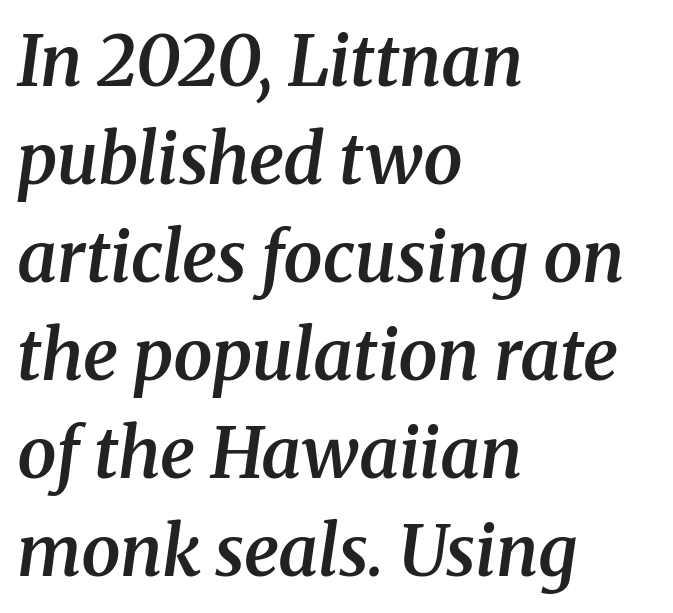
Reading down the block, your eye returns to a fixed left position each line. Typographically, this falls in the serif category. Compared with ordinary roman type, these characters are visibly tilted. Characters follow at the spacing the type designer built in.
